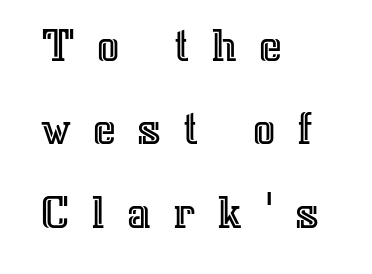
{"italic": "no", "width": "normal", "x_height": "medium", "monospaced": "no", "underline": "no", "align": "left", "line_spacing": "normal", "line_spacing_ratio": 1.7, "letter_spacing": "wide", "letter_spacing_em": 0.44, "glyph_px": 49}
